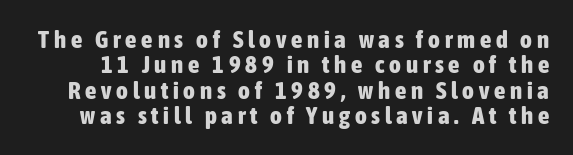
Q: Is the text bold? A: Yes.
Q: Is the text italic (slanted)? A: No, it is upright.
Q: Is the text underlined? A: No.
Q: Is the spacing between lines tight, normal or loose? A: Tight.
